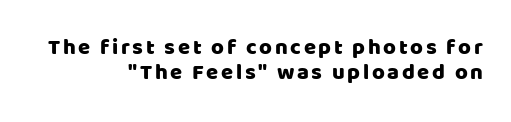
Q: Is the text italic (slanted)? A: No, it is upright.
Q: Is the text underlined? A: No.
Q: How is the paragraph aligned? A: Right-aligned.
Q: Is the spacing between lines tight, normal or loose? A: Tight.
